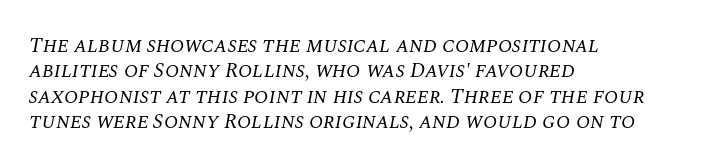
The image shows 21 px text type, italic (leaning right); set left-aligned, line spacing 1.21x, normal letter spacing, not underlined.
